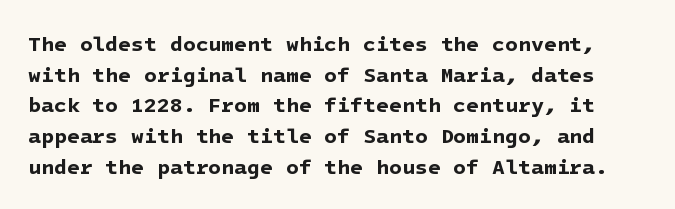
Q: Is the text bold? A: Yes.
Q: Is the text underlined? A: No.
Q: Is the spacing between letters normal or unusually wide? A: Normal.
Q: Is the spacing between lines tight, normal or loose? A: Normal.
